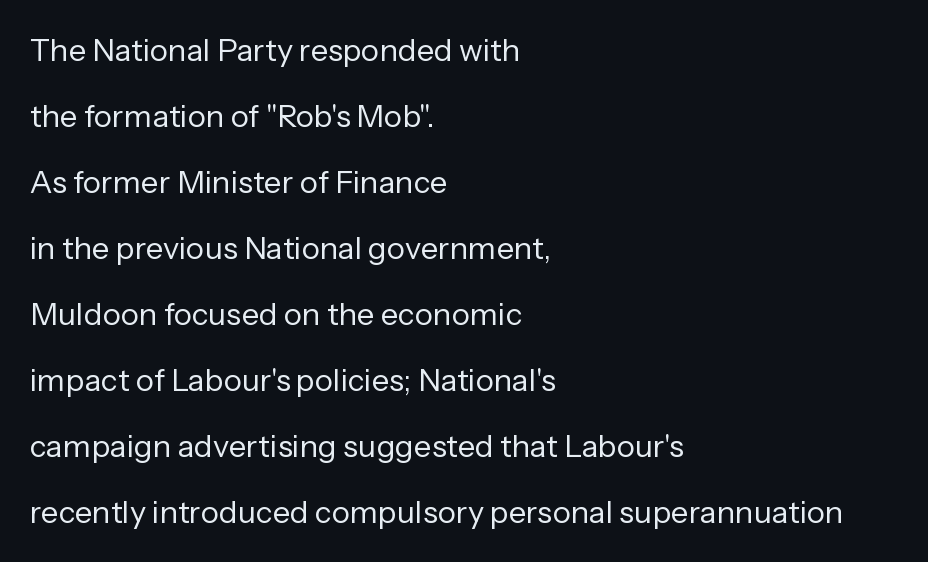
How would I describe the line gaps? Wide and relaxed. Stem width sits at or under what a default text font uses. Short note: letters normally spaced. Varying glyph widths throughout — classic text-font behaviour. Look at the bottom of the vertical strokes: they stop flat, with no serifs. Descenders hang freely into open space.
